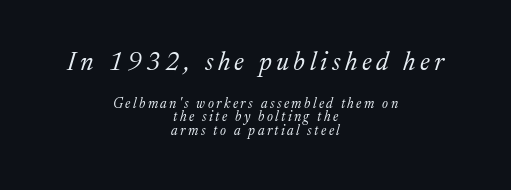
Q: Is the text bold? A: No.
Q: Is the text italic (slanted)? A: Yes, it leans right by about 17 degrees.
Q: Is the text underlined? A: No.
Q: How is the paragraph aligned? A: Centered.
Q: Is the spacing between lines tight, normal or loose? A: Tight.
Q: Which block of text is set in a larger size, the first (top) or the second (bottom)? A: The first (top) one.
